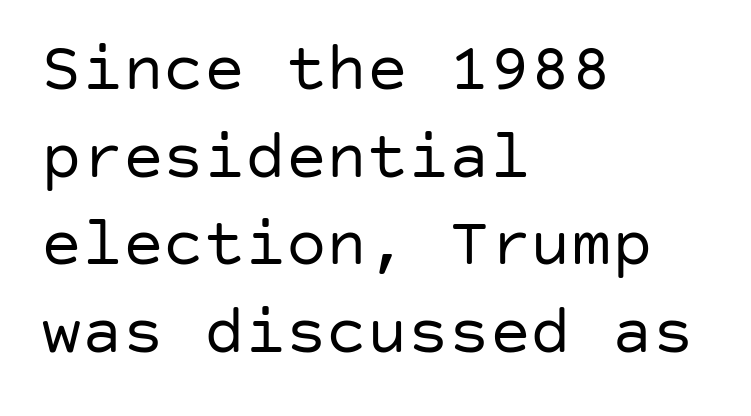
The image shows 68 px regular-weight sans-serif type, upright; set left-aligned, normal line spacing (1.29x), normal letter spacing, not underlined; low stroke contrast and a large x-height.
